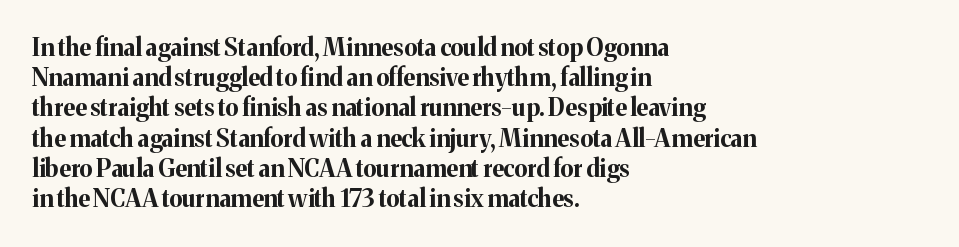
The ragged edge is on the right, which tells us the setting is flush left. The space beneath each line is pristine and unruled. This rendering leaves character spacing at its baseline value. The passage shown stacks its lines at a standard gap. Italic? Not at all — the glyphs are vertical. Emphasis by weight is at full strength: bold.
